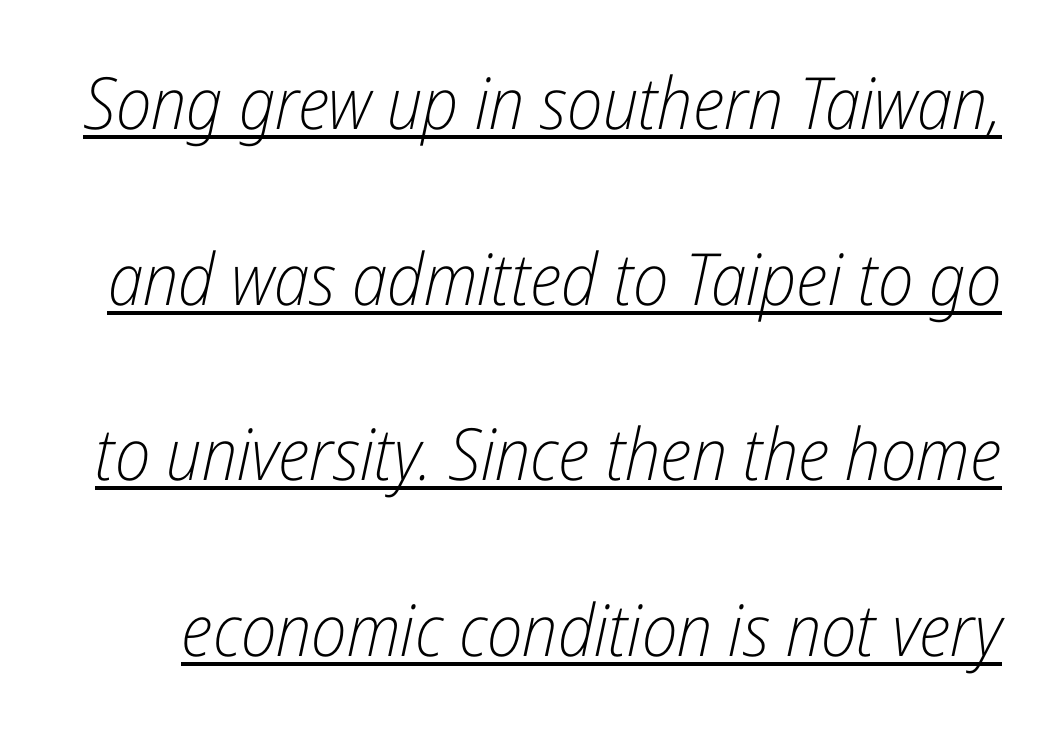
The image shows 72 px light, condensed type, italic (leaning right); set loose line spacing (2.44x), normal letter spacing, underlined; low stroke contrast and a medium x-height.
